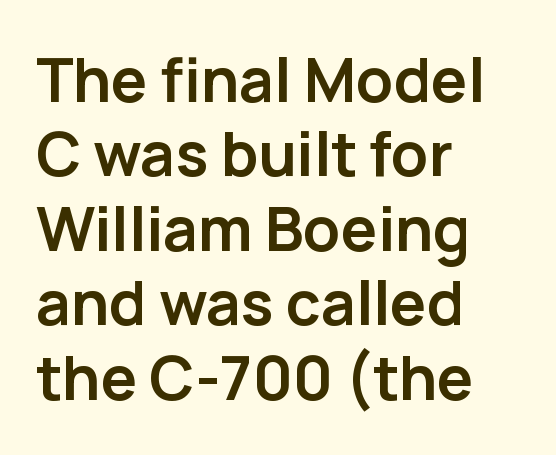
{"serif": "no", "italic": "no", "bold": "yes", "weight": "semibold", "width": "normal", "stroke_contrast": "low", "x_height": "medium", "monospaced": "no", "underline": "no", "align": "left", "line_spacing_ratio": 1.22, "letter_spacing": "normal", "letter_spacing_em": 0.0, "glyph_px": 61}
